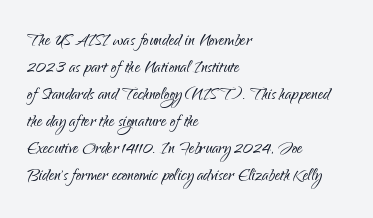
Beneath every word, the page is bare. Caption: face not bold, strokes unweighted. The gaps between neighbouring characters are ordinary and unremarkable.
